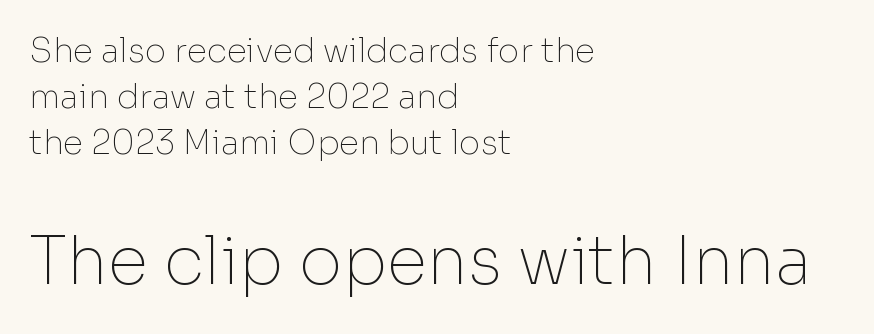
The font family rendered here belongs to the sans-serif group. Top chunk: small. Bottom chunk: large. The rendering uses a moderate line-height, typical for paragraphs. Words float on clear page, feet unadorned.
